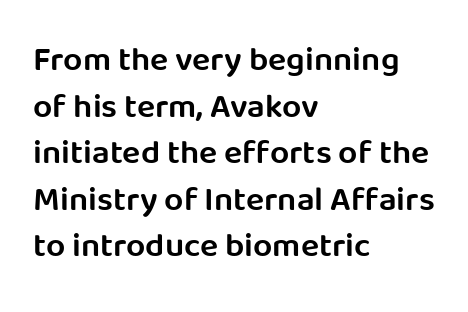
These lines stack with their left ends in a neat column. Italic: no, the glyphs are upright roman. The letterforms sit shoulder to shoulder at normal distance. The passage shown is typed in a proportional face where columns would drift. In terms of letterform style, serifs are entirely absent. The line-height multiplier appears to be the usual default.
